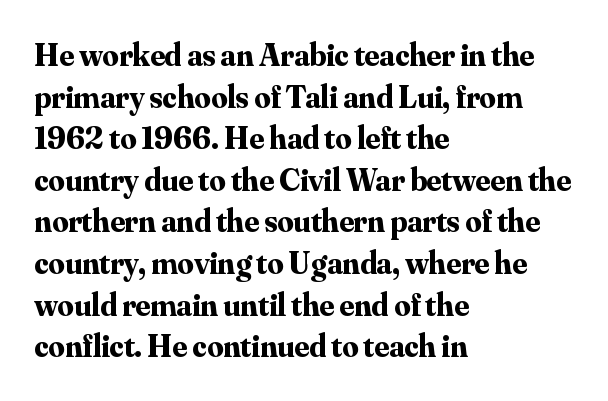
{"serif": "yes", "italic": "no", "bold": "yes", "weight": "bold", "width": "normal", "stroke_contrast": "medium", "x_height": "small", "monospaced": "no", "underline": "no", "align": "left", "line_spacing": "normal", "line_spacing_ratio": 1.3, "letter_spacing": "normal", "letter_spacing_em": 0.0, "glyph_px": 32}
